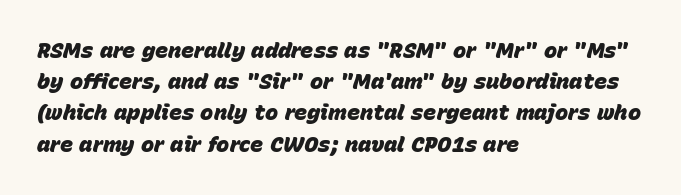
{"italic": "yes", "lean": "right", "slant_degrees": 15, "bold": "yes", "underline": "no", "align": "left", "line_spacing": "normal", "line_spacing_ratio": 1.42, "letter_spacing": "normal", "letter_spacing_em": 0.0, "glyph_px": 22}
